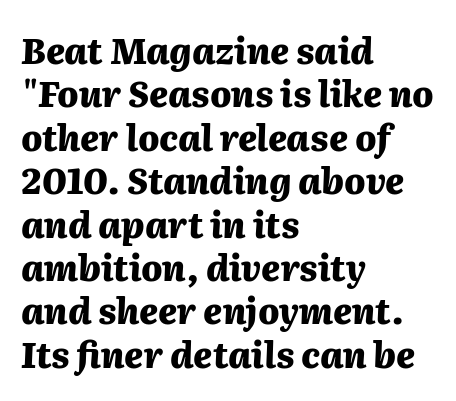
The image shows 35 px heavy type, italic (leaning right); set left-aligned, line spacing 1.24x, normal letter spacing, not underlined; medium stroke contrast and a medium x-height.
